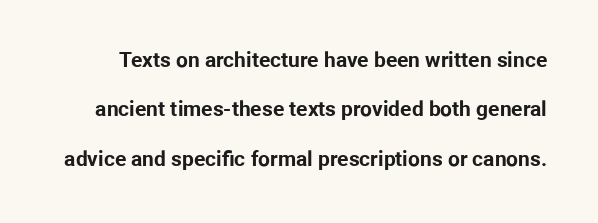
{"italic": "no", "bold": "yes", "underline": "no", "line_spacing": "loose", "line_spacing_ratio": 2.35, "letter_spacing": "normal", "letter_spacing_em": 0.0, "glyph_px": 21}
